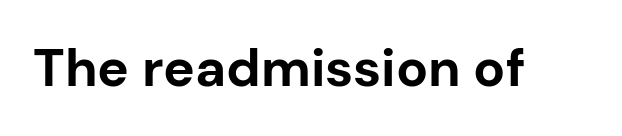
Q: Is the text bold? A: Yes.
Q: Is the text italic (slanted)? A: No, it is upright.
Q: Is the typeface a serif or a sans-serif typeface? A: Sans-serif.
Q: Is the text underlined? A: No.
Q: Is the spacing between letters normal or unusually wide? A: Normal.
Q: Width (condensed, normal, or wide)? A: Normal.
Q: Stroke contrast? A: Low.
Q: x-height? A: Medium.
Q: Monospaced? A: No.
